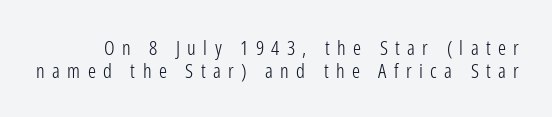
No extra ink here — the face is not bold. The letters stand upright; this is a roman face. The lines are packed closely together with very little leading. The zone under the glyphs is completely vacant. The horizontal fit of the characters is loose and conspicuously gappy.
